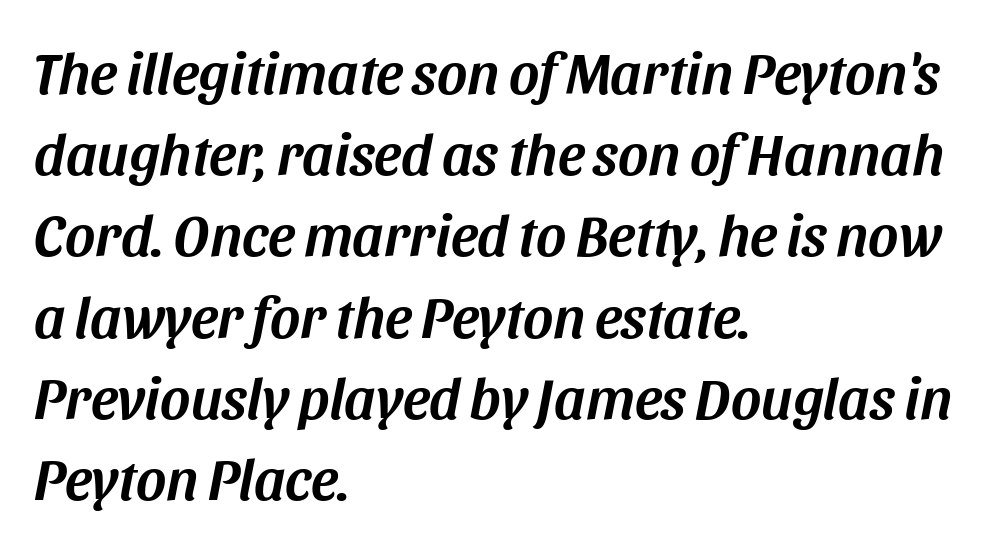
Q: Is the text italic (slanted)? A: Yes, it leans right by about 11 degrees.
Q: Is the text underlined? A: No.
Q: How is the paragraph aligned? A: Left-aligned.
Q: Is the spacing between letters normal or unusually wide? A: Normal.
Q: Is the spacing between lines tight, normal or loose? A: Normal.
Q: Width (condensed, normal, or wide)? A: Normal.
Q: Stroke contrast? A: Medium.
Q: x-height? A: Large.
Q: Monospaced? A: No.
